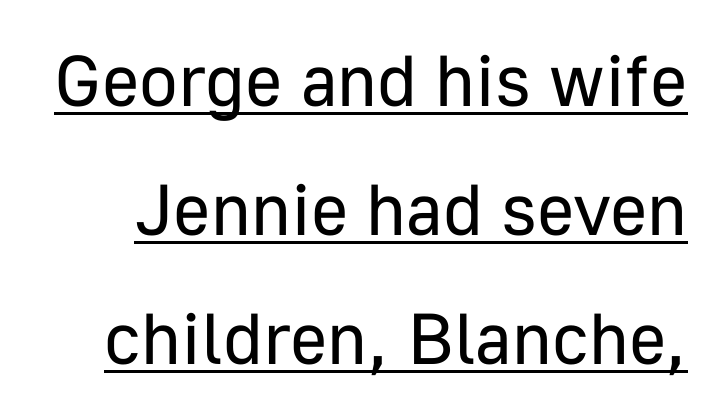
The image shows 72 px regular-weight sans-serif type, upright; set line spacing 1.79x, normal letter spacing, underlined; low stroke contrast and a medium x-height.
